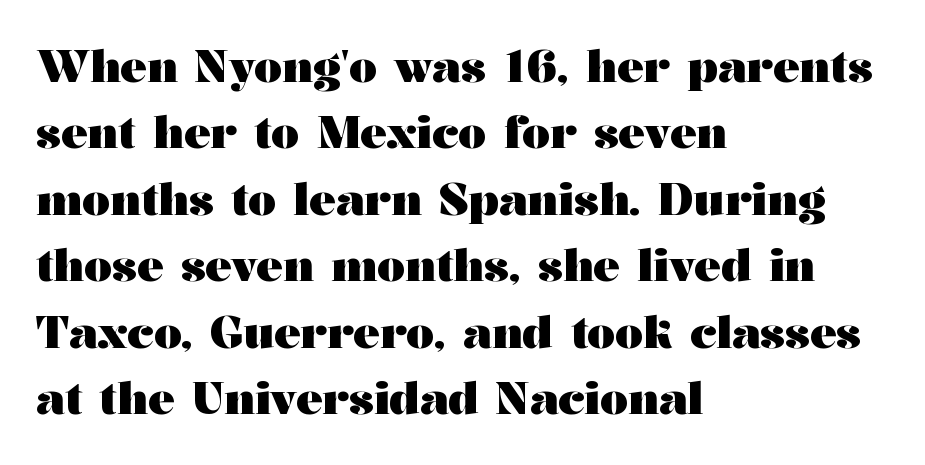
{"serif": "yes", "italic": "no", "bold": "yes", "weight": "heavy", "width": "wide", "stroke_contrast": "medium", "x_height": "medium", "monospaced": "no", "underline": "no", "align": "left", "line_spacing": "normal", "line_spacing_ratio": 1.51, "letter_spacing": "normal", "letter_spacing_em": 0.0, "glyph_px": 44}
